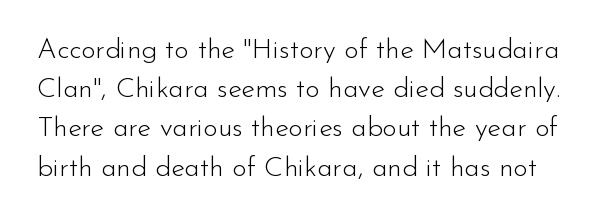
{"serif": "no", "italic": "no", "bold": "no", "weight": "light", "width": "normal", "stroke_contrast": "low", "x_height": "small", "monospaced": "no", "underline": "no", "line_spacing": "normal", "line_spacing_ratio": 1.4, "letter_spacing": "normal", "letter_spacing_em": 0.0, "glyph_px": 28}
